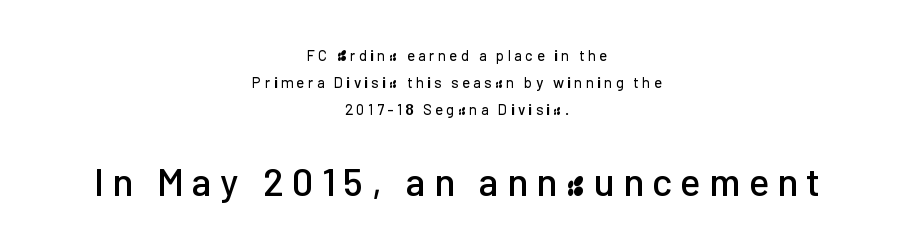
The image shows 38 px sans-serif type, upright; set centered, line spacing 1.81x, unusually wide letter spacing (+0.22 em), not underlined; the second (bottom) block is 2.53x larger; low stroke contrast and a medium x-height.
